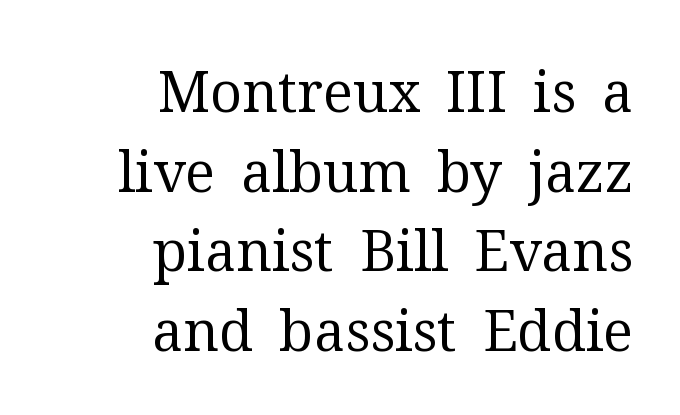
Q: Is the text bold? A: No.
Q: Is the text italic (slanted)? A: No, it is upright.
Q: Is the typeface a serif or a sans-serif typeface? A: Serif.
Q: Is the text underlined? A: No.
Q: How is the paragraph aligned? A: Right-aligned.
Q: Is the spacing between letters normal or unusually wide? A: Normal.
Q: Is the spacing between lines tight, normal or loose? A: Normal.
Q: Width (condensed, normal, or wide)? A: Normal.
Q: Stroke contrast? A: Medium.
Q: x-height? A: Medium.
Q: Monospaced? A: No.
